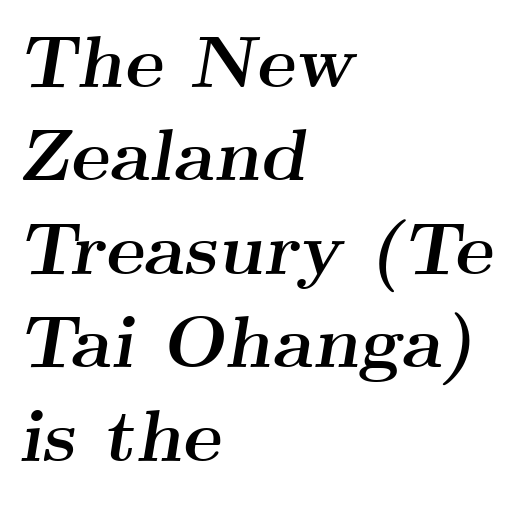
Classification — serif. Descenders are the only things crossing below the line. Each word holds together tightly as a unit, with standard inter-letter gaps. Successive baselines arrive at the customary interval. Here the designer chose a conventional face with non-uniform glyph widths.
